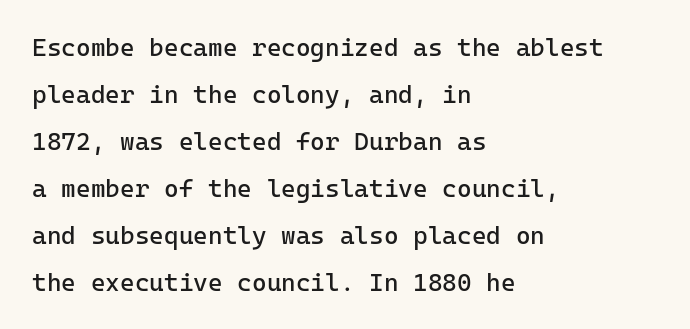
{"italic": "no", "bold": "no", "underline": "no", "align": "left", "line_spacing_ratio": 1.88, "letter_spacing": "normal", "letter_spacing_em": 0.0, "glyph_px": 25}
